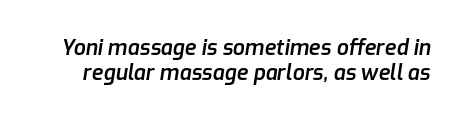
The rendering applies a slant to the glyphs. Moderately thickened strokes mark this as semibold type. This sample uses plain, unmodified letter spacing. Descenders are the only things crossing below the line.
